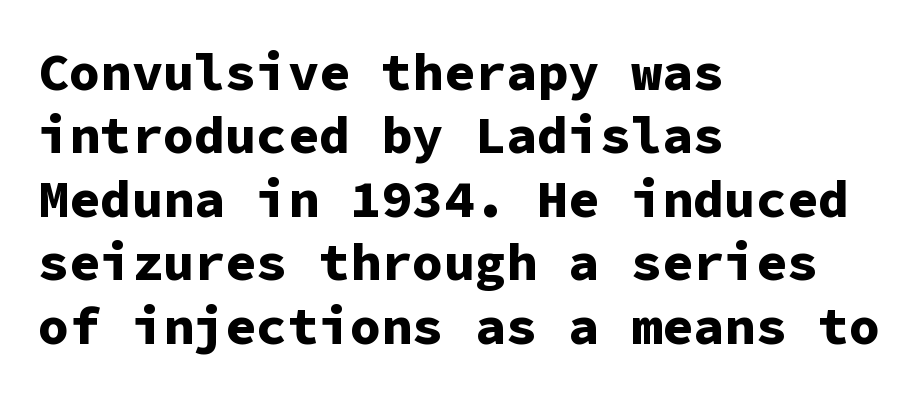
{"serif": "no", "italic": "no", "bold": "yes", "weight": "bold", "width": "normal", "stroke_contrast": "low", "x_height": "medium", "monospaced": "yes", "underline": "no", "align": "left", "line_spacing_ratio": 1.22, "letter_spacing": "normal", "letter_spacing_em": 0.0, "glyph_px": 52}
